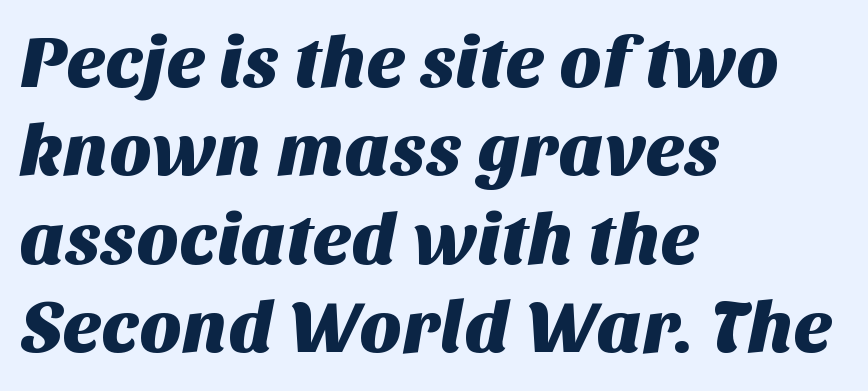
Q: Is the typeface a serif or a sans-serif typeface? A: Sans-serif.
Q: Is the text underlined? A: No.
Q: How is the paragraph aligned? A: Left-aligned.
Q: Is the spacing between letters normal or unusually wide? A: Normal.
Q: Width (condensed, normal, or wide)? A: Normal.
Q: Stroke contrast? A: Medium.
Q: x-height? A: Large.
Q: Monospaced? A: No.
